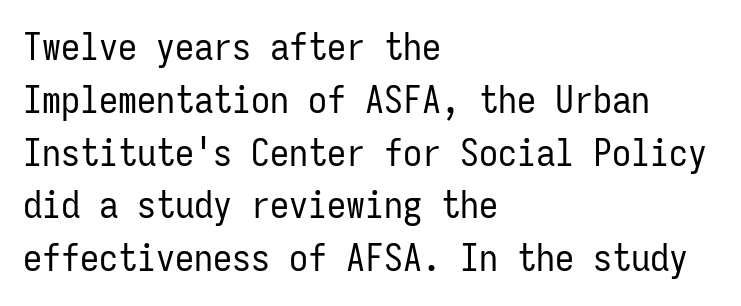
Q: Is the text bold? A: No.
Q: Is the text italic (slanted)? A: No, it is upright.
Q: Is the typeface a serif or a sans-serif typeface? A: Sans-serif.
Q: Is the text underlined? A: No.
Q: How is the paragraph aligned? A: Left-aligned.
Q: Is the spacing between letters normal or unusually wide? A: Normal.
Q: Is the spacing between lines tight, normal or loose? A: Normal.
Q: Width (condensed, normal, or wide)? A: Condensed.
Q: Stroke contrast? A: Low.
Q: x-height? A: Medium.
Q: Monospaced? A: Yes.
